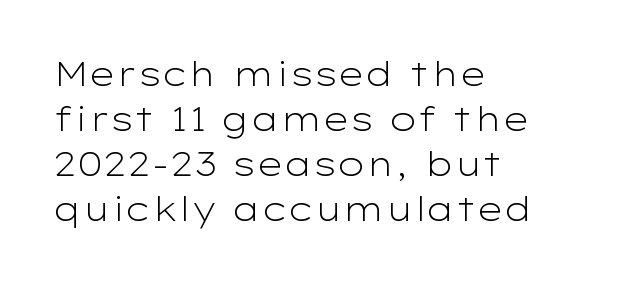
Q: Is the text bold? A: No.
Q: Is the text italic (slanted)? A: No, it is upright.
Q: Is the typeface a serif or a sans-serif typeface? A: Sans-serif.
Q: Is the text underlined? A: No.
Q: How is the paragraph aligned? A: Left-aligned.
Q: Is the spacing between letters normal or unusually wide? A: Normal.
Q: Is the spacing between lines tight, normal or loose? A: Normal.
Q: Width (condensed, normal, or wide)? A: Wide.
Q: Stroke contrast? A: Low.
Q: x-height? A: Medium.
Q: Monospaced? A: No.
